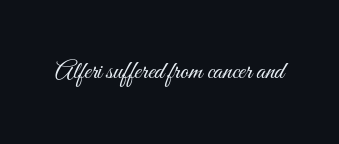
Decoration check: the copy has no underline. The gaps between neighbouring characters are ordinary and unremarkable. Bold? No — there's no thickening of the strokes.
